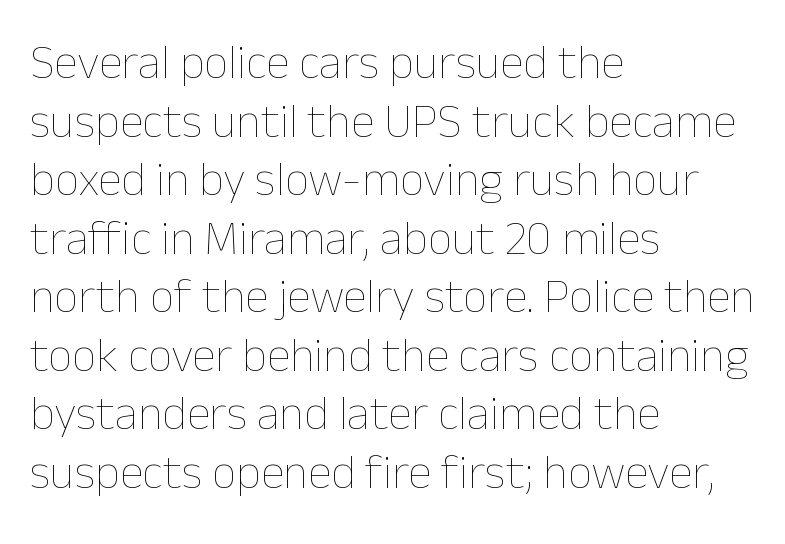
Descenders hang freely into open space. The gaps between neighbouring characters are ordinary and unremarkable. Every row of glyphs begins at an identical x-position on the left. The typography opts for an upright posture over an oblique one. The face used here is proportionally spaced, like ordinary book or web type. Stem width sits at or under what a default text font uses.
